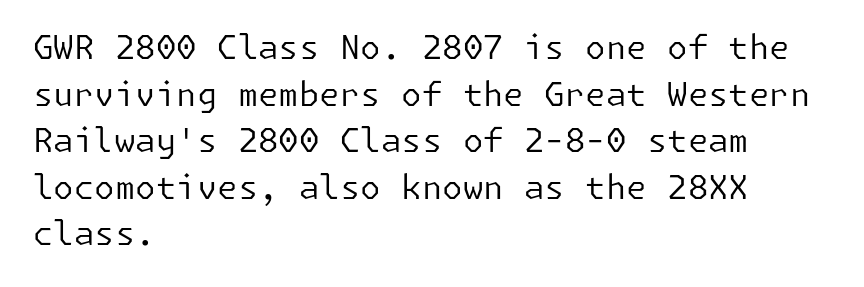
Whoever set this chose a conventional vertical rhythm. No extra tracking has been applied to these lines. Examine the stroke ends and you'll find no serifs. Vertical strokes here are truly vertical. Compared with a typical body face, this is equally light or lighter still.
